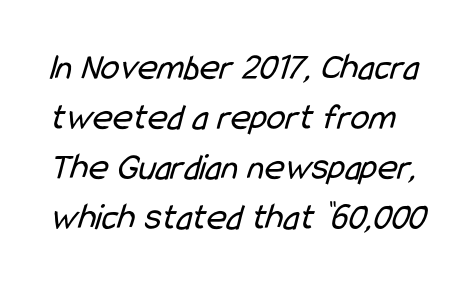
{"serif": "no", "bold": "no", "weight": "regular", "width": "condensed", "stroke_contrast": "low", "x_height": "medium", "monospaced": "no", "underline": "no", "line_spacing": "normal", "line_spacing_ratio": 1.32, "letter_spacing": "normal", "letter_spacing_em": 0.0, "glyph_px": 38}
